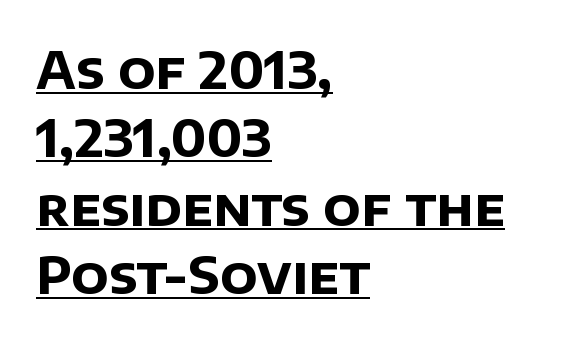
Notice how descenders clear the ascenders below comfortably — that's standard leading. Underlined type. The rendering uses a bold face; every stroke is thick and dark. Grotesque or geometric, the face here clearly has no serifs.
